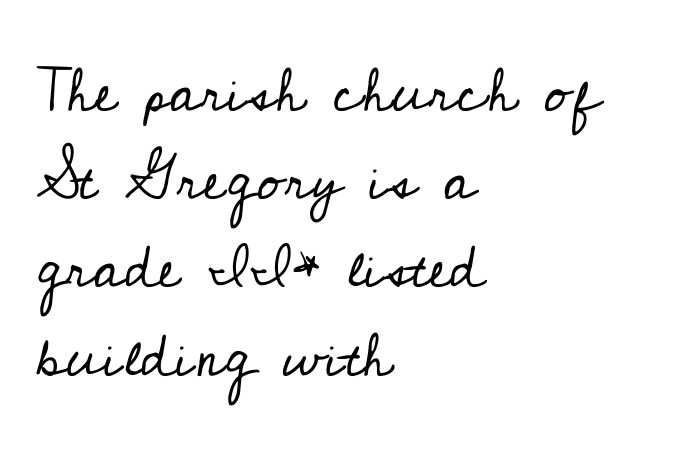
The image shows 60 px regular-weight serif type; set left-aligned, normal line spacing (1.47x), normal letter spacing, not underlined; low stroke contrast and a small x-height.
